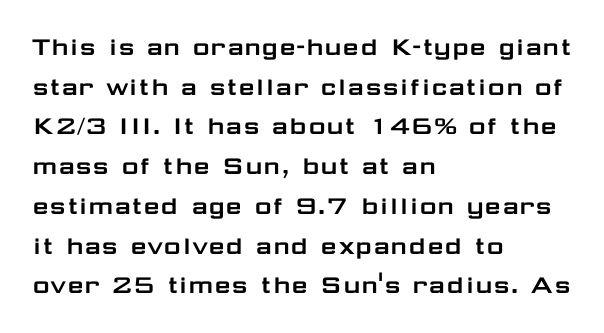
The image shows 29 px wide sans-serif type, upright; set left-aligned, normal line spacing (1.37x), normal letter spacing, not underlined; low stroke contrast and a medium x-height.
